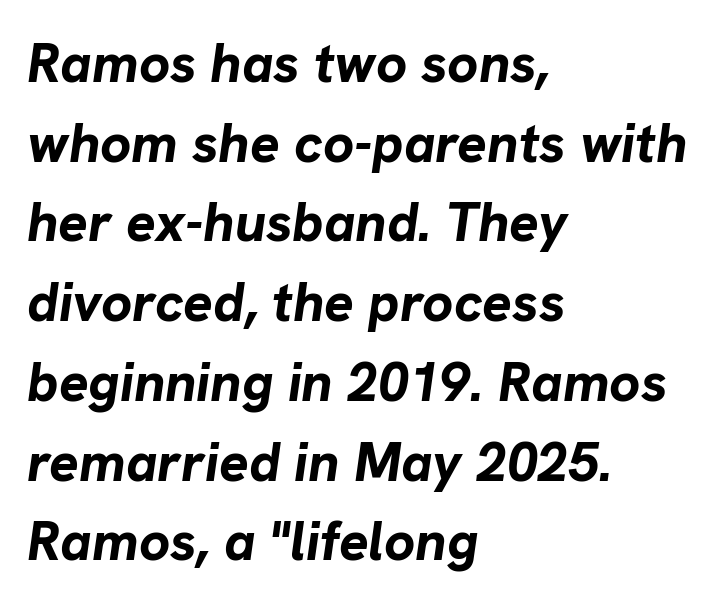
The image shows 55 px bold type, italic (leaning right); set left-aligned, normal line spacing (1.45x), normal letter spacing, not underlined; low stroke contrast and a medium x-height.
